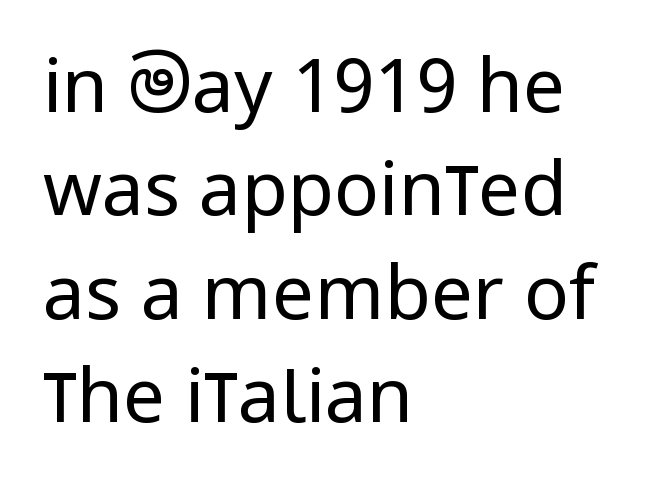
Vertical spacing — default. If you drew a line through each stem, it would be perfectly vertical. There is no visible air inserted between adjacent glyphs. Letters rest on an invisible, unmarked baseline. The face used here is a sans, in the tradition of grotesques and geometrics. The font sits on the lighter half of the weight spectrum, regular included.
